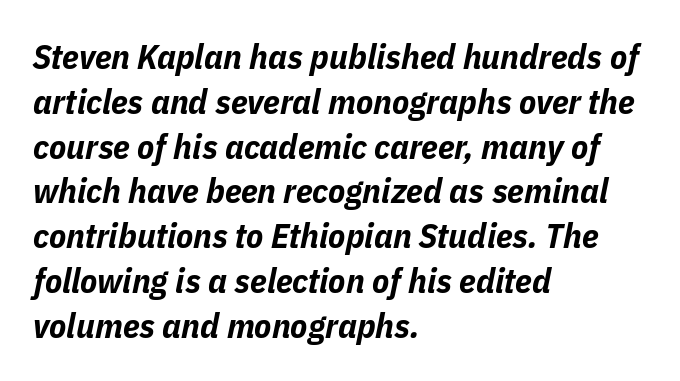
The image shows 35 px bold, condensed type, italic (leaning right); set left-aligned, normal line spacing (1.28x), normal letter spacing, not underlined; low stroke contrast and a medium x-height.
